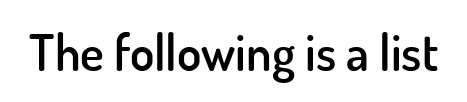
{"serif": "no", "italic": "no", "bold": "semi", "weight": "semibold", "width": "normal", "stroke_contrast": "low", "x_height": "small", "monospaced": "no", "underline": "no", "letter_spacing": "normal", "letter_spacing_em": 0.0, "glyph_px": 50}
